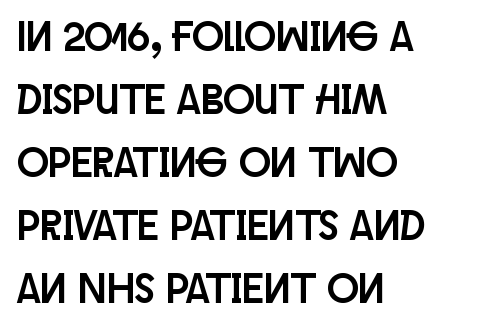
Q: Is the text italic (slanted)? A: No, it is upright.
Q: Is the typeface a serif or a sans-serif typeface? A: Sans-serif.
Q: Is the text underlined? A: No.
Q: How is the paragraph aligned? A: Left-aligned.
Q: Is the spacing between letters normal or unusually wide? A: Normal.
Q: Is the spacing between lines tight, normal or loose? A: Normal.
Q: Width (condensed, normal, or wide)? A: Condensed.
Q: Stroke contrast? A: Low.
Q: x-height? A: Large.
Q: Monospaced? A: No.
